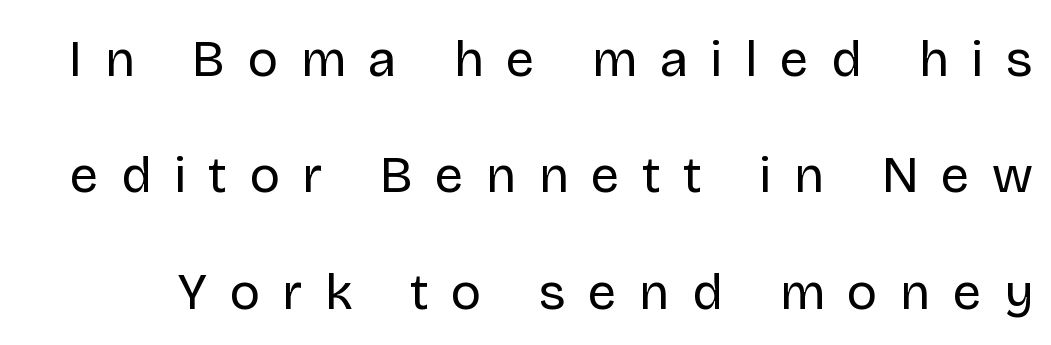
The image shows 51 px regular-weight sans-serif type, upright; set loose line spacing (2.28x), unusually wide letter spacing (+0.44 em), not underlined; low stroke contrast and a large x-height.
